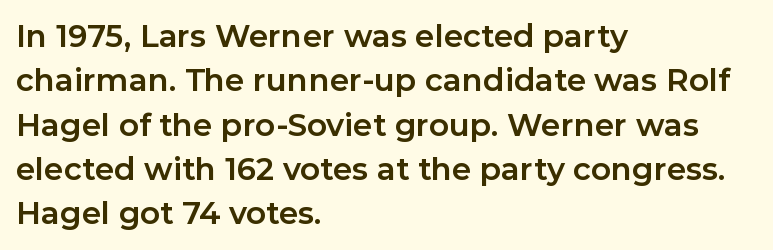
{"serif": "no", "italic": "no", "bold": "yes", "weight": "bold", "width": "normal", "stroke_contrast": "low", "x_height": "medium", "monospaced": "no", "underline": "no", "align": "left", "line_spacing": "normal", "line_spacing_ratio": 1.43, "letter_spacing": "normal", "letter_spacing_em": 0.0, "glyph_px": 31}
